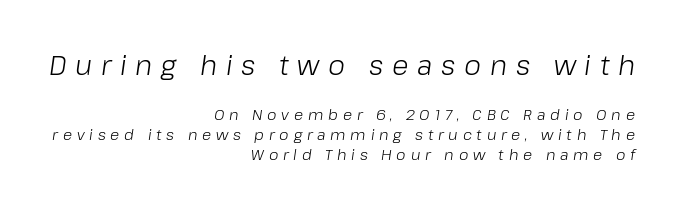
Does the bottom block carry the larger type? No, the top block does. Clear beneath every line of the passage. This sample uses expanded letter spacing, leaving extra air between glyphs. A light-to-regular cut is what we see here. The designer left line spacing at the default. These lines were composed using italics.
